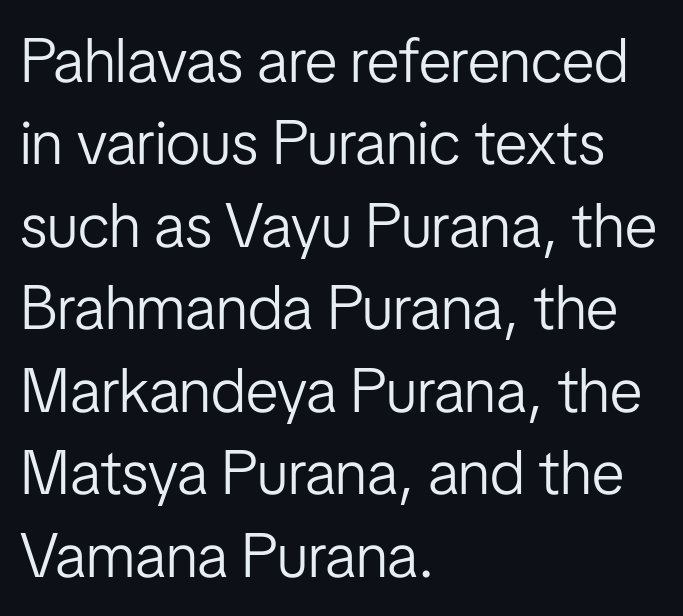
Q: Is the text bold? A: No.
Q: Is the text italic (slanted)? A: No, it is upright.
Q: Is the typeface a serif or a sans-serif typeface? A: Sans-serif.
Q: Is the text underlined? A: No.
Q: How is the paragraph aligned? A: Left-aligned.
Q: Is the spacing between letters normal or unusually wide? A: Normal.
Q: Is the spacing between lines tight, normal or loose? A: Normal.
Q: Width (condensed, normal, or wide)? A: Condensed.
Q: Stroke contrast? A: Low.
Q: x-height? A: Medium.
Q: Monospaced? A: No.
